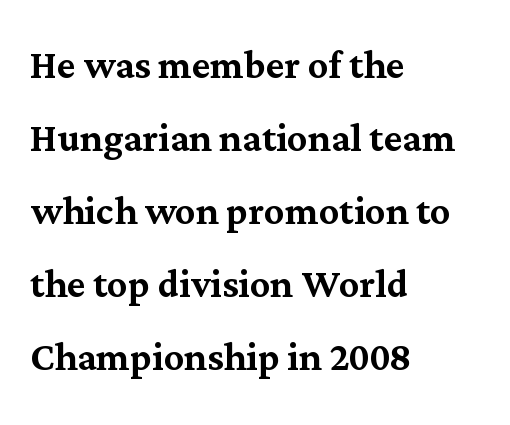
The image shows 50 px serif type, upright; set left-aligned, normal line spacing (1.46x), normal letter spacing, not underlined; medium stroke contrast and a medium x-height.
